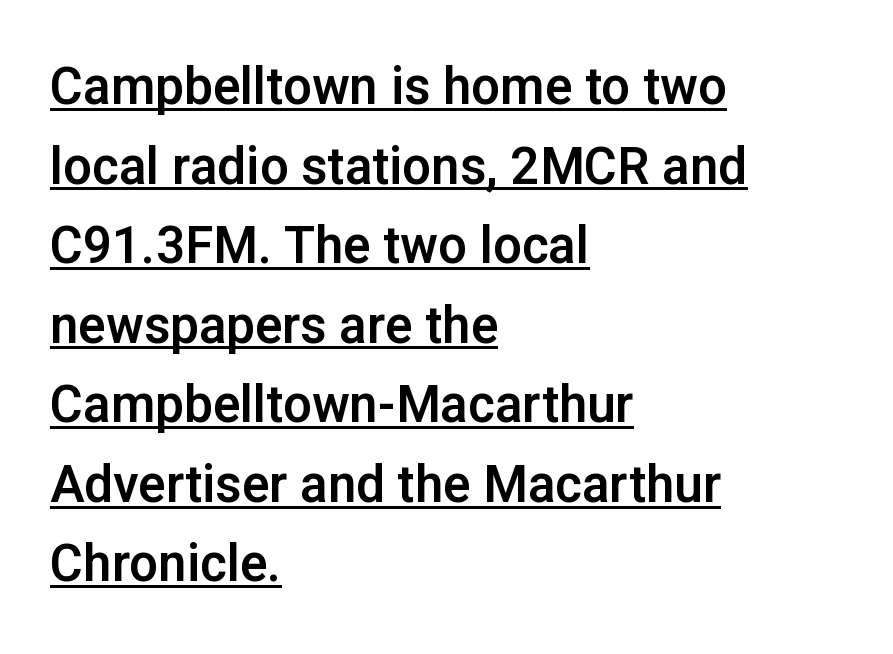
The image shows 51 px sans-serif type, upright; set left-aligned, normal line spacing (1.56x), normal letter spacing, underlined; low stroke contrast and a medium x-height.
